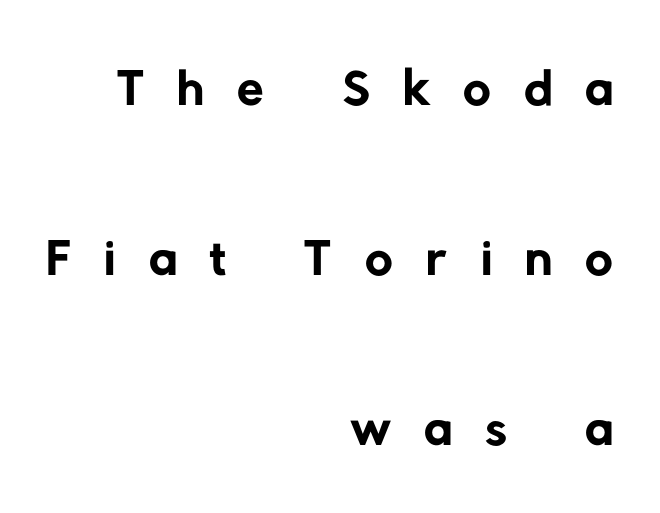
No letter is thick-stroked: the sample isn't bold. Vertically, the passage feels expansive, rows floating well apart. The baseline area is clear. The letters carry no serifs — their stems end cleanly without finishing strokes. Honestly, the letter spacing is so wide it's the main thing you notice.
